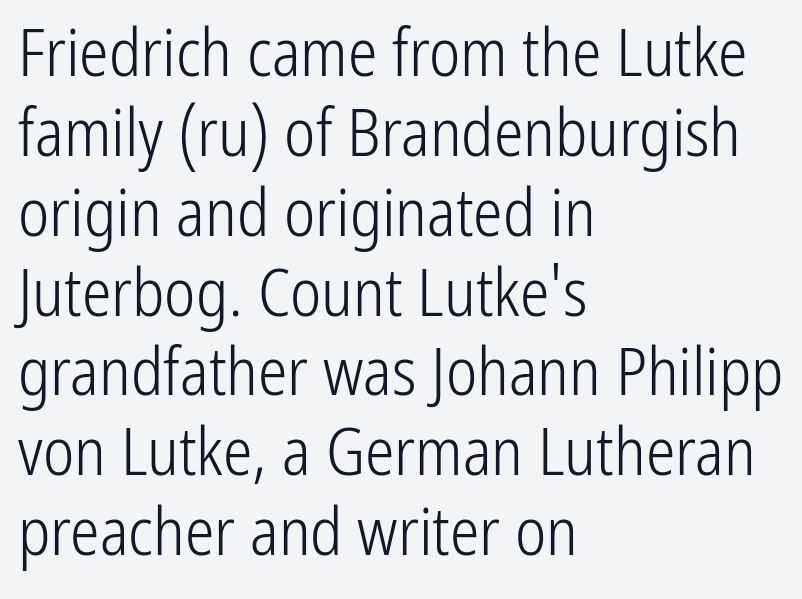
{"serif": "no", "italic": "no", "bold": "no", "weight": "light", "width": "condensed", "stroke_contrast": "low", "x_height": "medium", "monospaced": "no", "underline": "no", "align": "left", "line_spacing_ratio": 1.21, "letter_spacing": "normal", "letter_spacing_em": 0.0, "glyph_px": 66}
